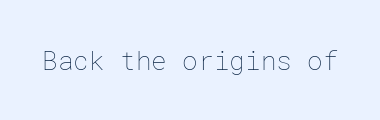
The image shows 26 px text type, upright; set normal letter spacing, not underlined.
